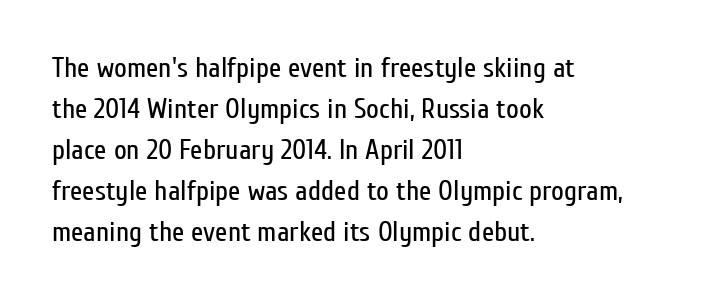
The image shows 28 px regular-weight, condensed sans-serif type, upright; set left-aligned, normal line spacing (1.46x), normal letter spacing, not underlined; low stroke contrast and a medium x-height.
